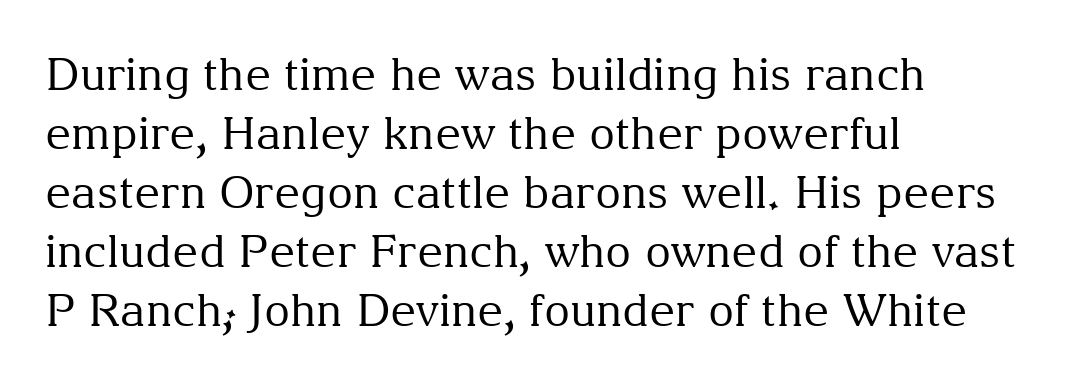
The image shows 45 px regular-weight serif type, upright; set left-aligned, normal line spacing (1.31x), normal letter spacing, not underlined; medium stroke contrast and a medium x-height.
